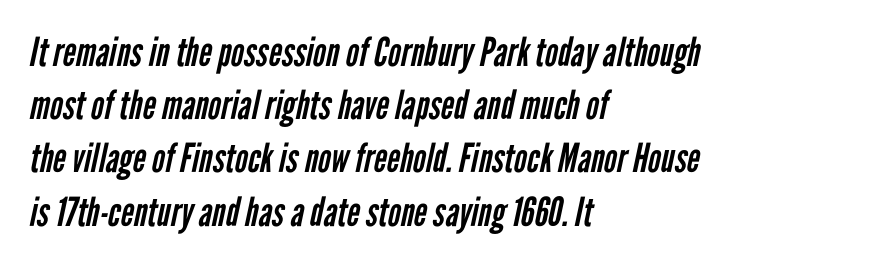
Vertical spacing — default. Horizontal alignment here is leftward, the default for most running prose. Think of a printed novel: that variable character pitch is what you see here. Default kerning and tracking; the words read as compact shapes.
